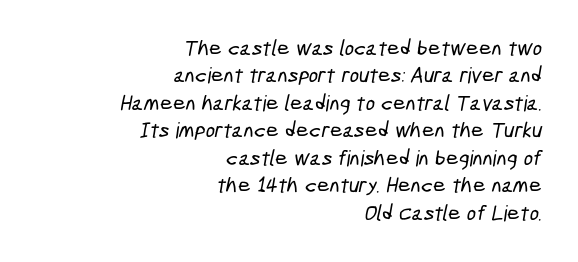
Unmarked baselines from the first word to the last. The space between consecutive lines is moderate. Short note: letters normally spaced. These lines are set flush right with a ragged left edge.
